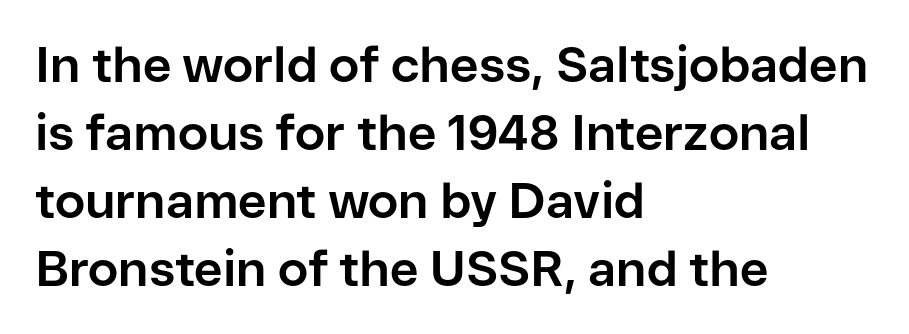
Q: Is the text bold? A: Yes.
Q: Is the text italic (slanted)? A: No, it is upright.
Q: Is the typeface a serif or a sans-serif typeface? A: Sans-serif.
Q: Is the text underlined? A: No.
Q: How is the paragraph aligned? A: Left-aligned.
Q: Is the spacing between letters normal or unusually wide? A: Normal.
Q: Is the spacing between lines tight, normal or loose? A: Normal.
Q: Width (condensed, normal, or wide)? A: Normal.
Q: Stroke contrast? A: Low.
Q: x-height? A: Medium.
Q: Monospaced? A: No.
